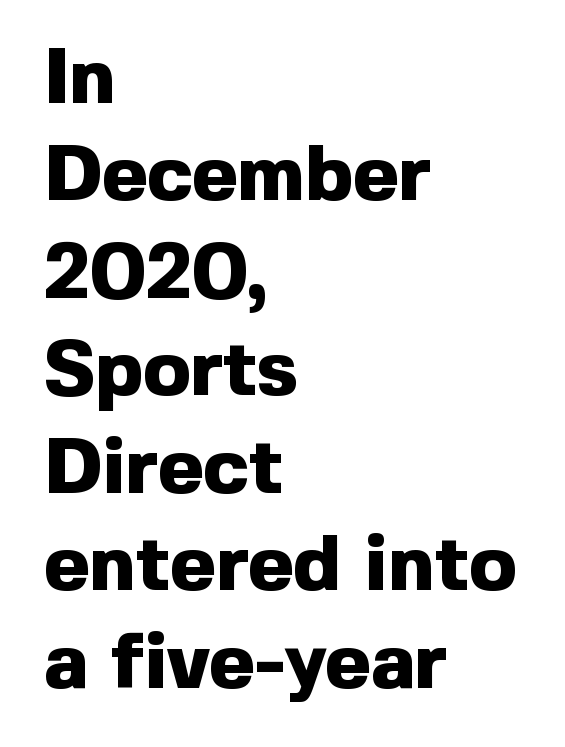
The image shows 78 px heavy sans-serif type, upright; set left-aligned, normal line spacing (1.25x), normal letter spacing, not underlined; a medium x-height.
